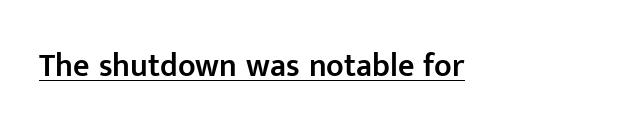
The image shows 32 px semibold sans-serif type, upright; set normal letter spacing, underlined; low stroke contrast and a medium x-height.
